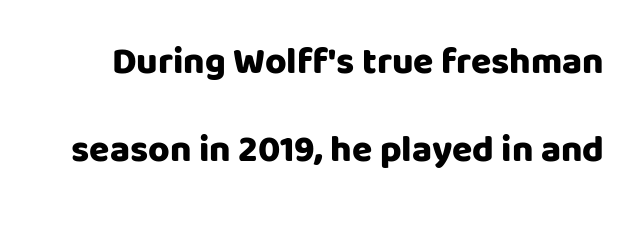
The image shows 37 px heavy sans-serif type, upright; set loose line spacing (2.38x), normal letter spacing, not underlined; low stroke contrast and a large x-height.
